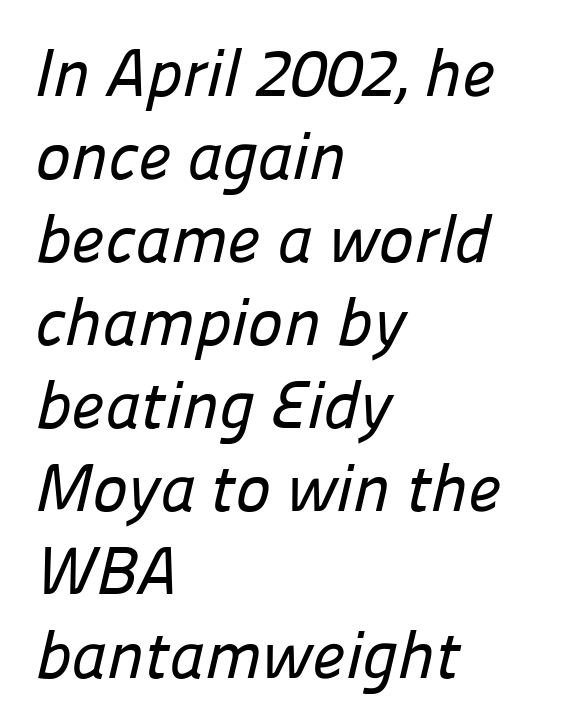
The image shows 67 px sans-serif type; set left-aligned, line spacing 1.24x, normal letter spacing, not underlined; low stroke contrast and a medium x-height.
